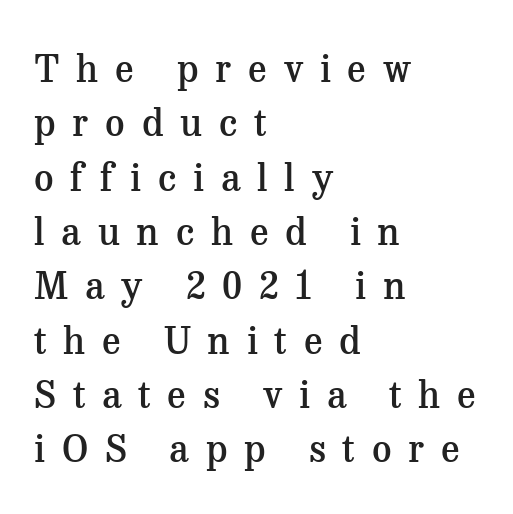
Q: Is the text bold? A: Semi-bold.
Q: Is the text italic (slanted)? A: No, it is upright.
Q: Is the typeface a serif or a sans-serif typeface? A: Serif.
Q: Is the text underlined? A: No.
Q: How is the paragraph aligned? A: Left-aligned.
Q: Is the spacing between letters normal or unusually wide? A: Unusually wide.
Q: Is the spacing between lines tight, normal or loose? A: Normal.
Q: Width (condensed, normal, or wide)? A: Normal.
Q: Stroke contrast? A: Medium.
Q: x-height? A: Medium.
Q: Monospaced? A: No.
